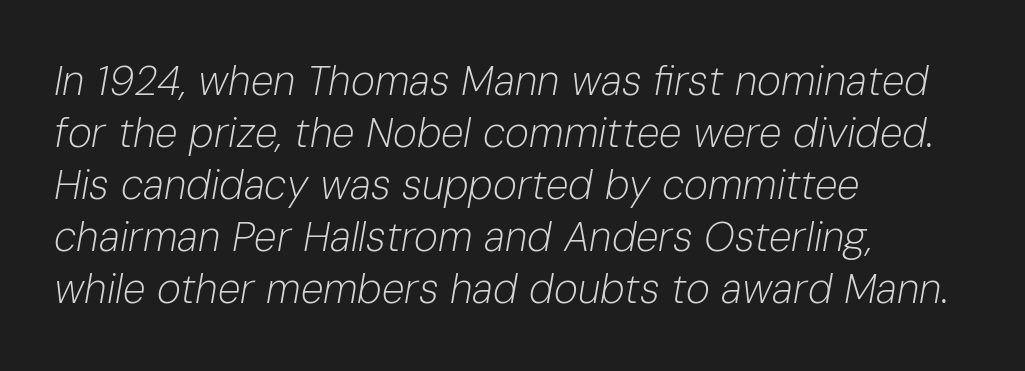
Note the varied advance widths — an 'i' is clearly narrower than an 'm'. Each new line begins a customary step beneath the previous one. The gaps between neighbouring characters are ordinary and unremarkable. The axis of the letterforms is tilted away from vertical.
